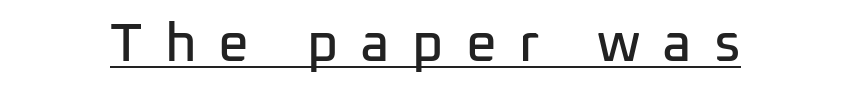
Q: Is the text italic (slanted)? A: No, it is upright.
Q: Is the typeface a serif or a sans-serif typeface? A: Sans-serif.
Q: Is the text underlined? A: Yes.
Q: Is the spacing between letters normal or unusually wide? A: Unusually wide.
Q: Width (condensed, normal, or wide)? A: Normal.
Q: Stroke contrast? A: Low.
Q: x-height? A: Medium.
Q: Monospaced? A: No.
